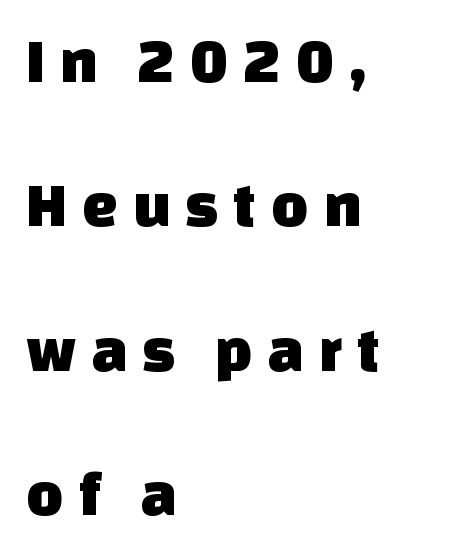
A classic flush-left, rag-right setting is used for this passage. These lines have a slow, spaced-out rhythm from letter to letter. Spacing verdict: proportional, widths tailored to each character. The glyphs in this specimen are sans serif. A great deal of white space separates one row of letters from the next.
